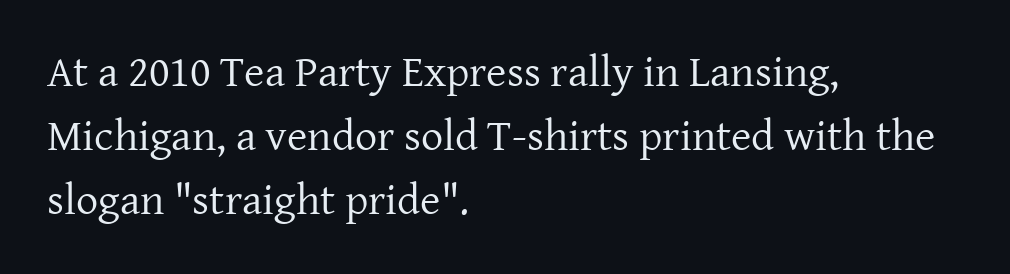
Q: Is the text bold? A: No.
Q: Is the text italic (slanted)? A: No, it is upright.
Q: Is the typeface a serif or a sans-serif typeface? A: Serif.
Q: Is the text underlined? A: No.
Q: How is the paragraph aligned? A: Left-aligned.
Q: Is the spacing between letters normal or unusually wide? A: Normal.
Q: Is the spacing between lines tight, normal or loose? A: Normal.
Q: Width (condensed, normal, or wide)? A: Normal.
Q: Stroke contrast? A: Low.
Q: x-height? A: Medium.
Q: Monospaced? A: No.
